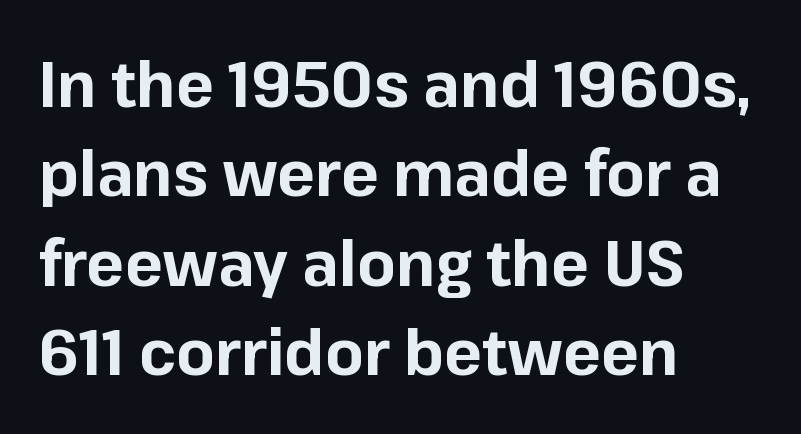
The image shows 63 px bold sans-serif type, upright; set left-aligned, normal line spacing (1.42x), normal letter spacing, not underlined; low stroke contrast and a medium x-height.
